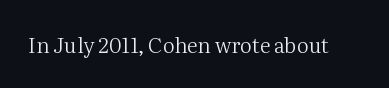
The image shows 21 px text type, upright; set normal letter spacing, not underlined.
